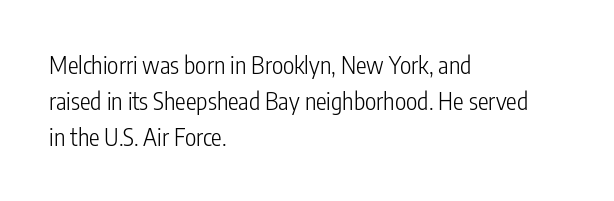
There is no visible air inserted between adjacent glyphs. The rendering anchors every line to the left-hand side. Counters stay open thanks to moderate or lighter strokes. Is there much room between lines? A standard amount, neither cramped nor airy. Type without underlining.
